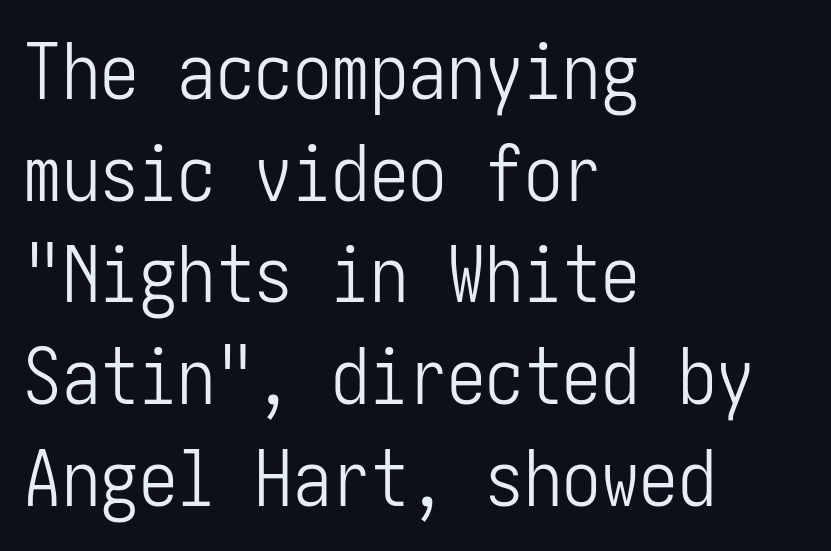
Q: Is the text bold? A: No.
Q: Is the text italic (slanted)? A: No, it is upright.
Q: Is the typeface a serif or a sans-serif typeface? A: Sans-serif.
Q: Is the text underlined? A: No.
Q: How is the paragraph aligned? A: Left-aligned.
Q: Is the spacing between letters normal or unusually wide? A: Normal.
Q: Is the spacing between lines tight, normal or loose? A: Normal.
Q: Width (condensed, normal, or wide)? A: Condensed.
Q: Stroke contrast? A: Low.
Q: x-height? A: Medium.
